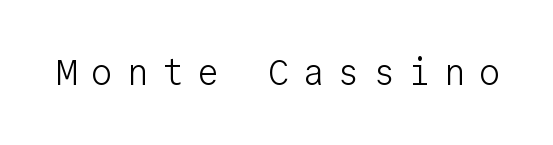
The image shows 36 px light sans-serif type, upright, monospaced; set unusually wide letter spacing (+0.38 em), not underlined; low stroke contrast and a medium x-height.
